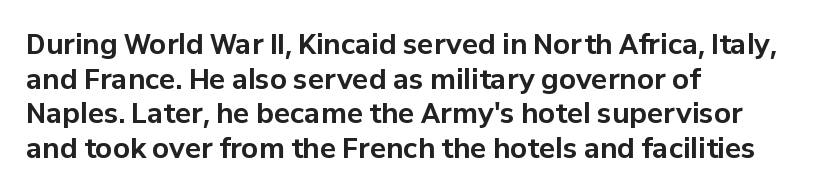
Q: Is the text bold? A: Yes.
Q: Is the text italic (slanted)? A: No, it is upright.
Q: Is the text underlined? A: No.
Q: How is the paragraph aligned? A: Left-aligned.
Q: Is the spacing between letters normal or unusually wide? A: Normal.
Q: Is the spacing between lines tight, normal or loose? A: Normal.
